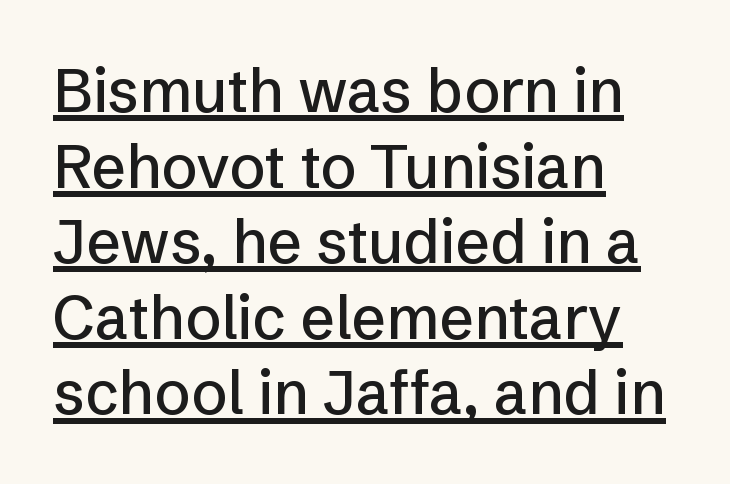
Q: Is the text italic (slanted)? A: No, it is upright.
Q: Is the typeface a serif or a sans-serif typeface? A: Sans-serif.
Q: Is the text underlined? A: Yes.
Q: How is the paragraph aligned? A: Left-aligned.
Q: Is the spacing between letters normal or unusually wide? A: Normal.
Q: Is the spacing between lines tight, normal or loose? A: Normal.
Q: Width (condensed, normal, or wide)? A: Normal.
Q: Stroke contrast? A: Low.
Q: x-height? A: Medium.
Q: Monospaced? A: No.
